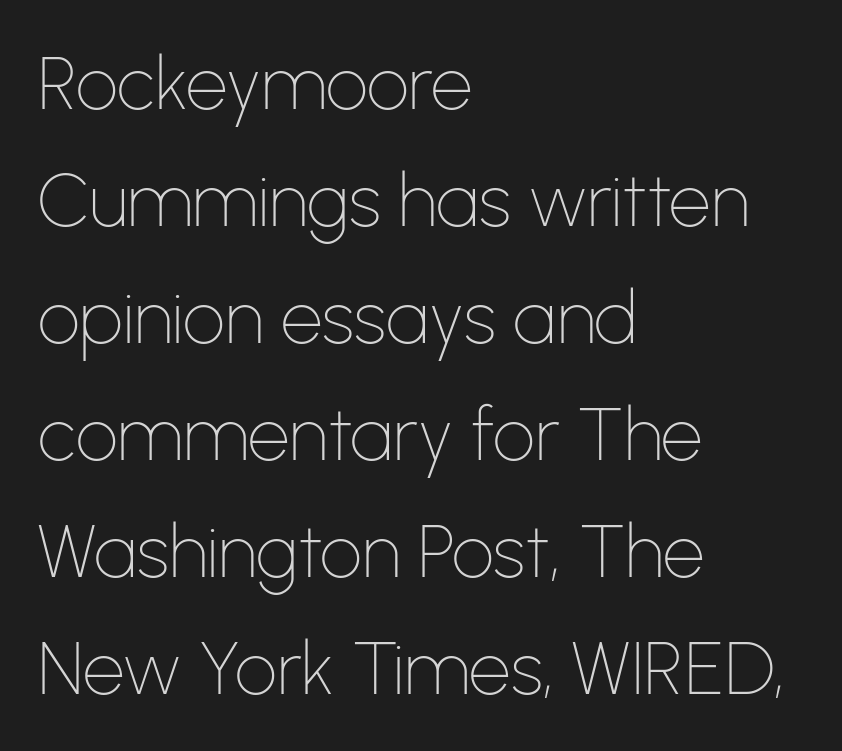
The letters stand straight up with perfectly vertical stems. Standard letterfit; no display-style spreading of the glyphs. Each line starts at the same left margin while the right side varies. Is this a sans? Yes — the strokes have no serifs. Beneath every word, the page is bare.
